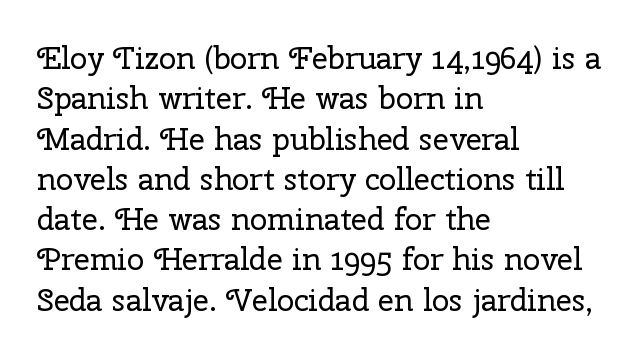
The image shows 31 px regular-weight serif type, upright; set left-aligned, normal line spacing (1.3x), normal letter spacing, not underlined; low stroke contrast and a medium x-height.
